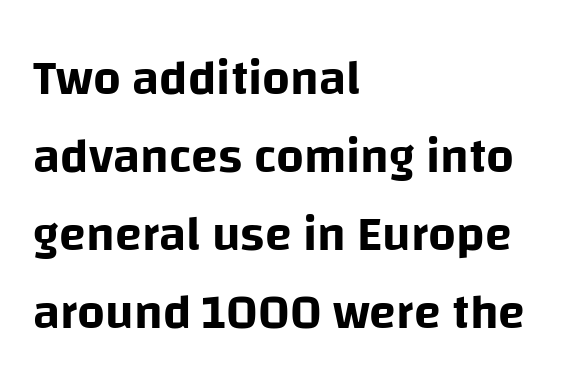
{"serif": "no", "italic": "no", "width": "normal", "stroke_contrast": "low", "x_height": "large", "monospaced": "no", "underline": "no", "align": "left", "line_spacing": "normal", "line_spacing_ratio": 1.59, "letter_spacing": "normal", "letter_spacing_em": 0.0, "glyph_px": 49}
